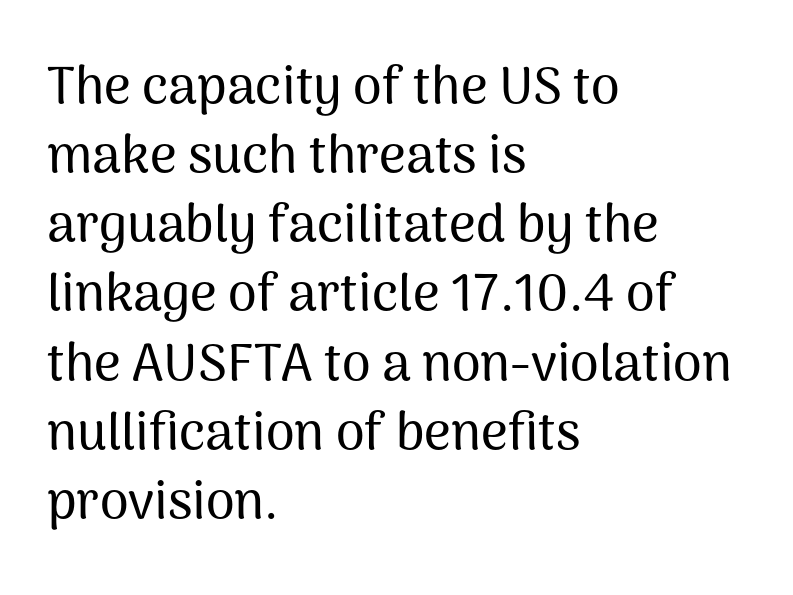
{"serif": "no", "italic": "no", "width": "normal", "stroke_contrast": "medium", "x_height": "medium", "monospaced": "no", "underline": "no", "align": "left", "line_spacing": "normal", "line_spacing_ratio": 1.33, "letter_spacing": "normal", "letter_spacing_em": 0.0, "glyph_px": 52}
